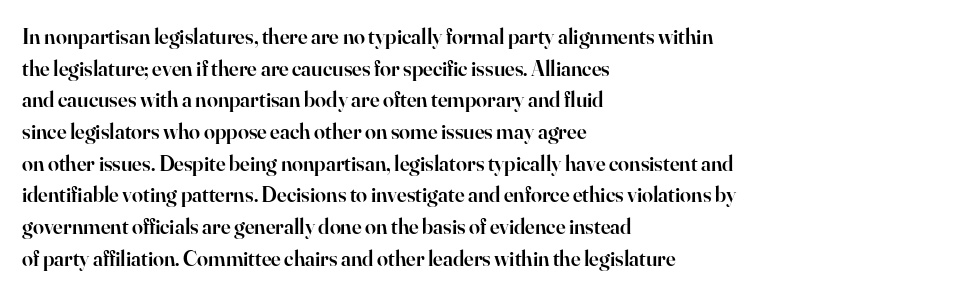
The passage shown stacks its lines at a standard gap. Beneath every word, the page is bare. The compositor pushed each line to the left boundary. Tall strokes in this sample are plumb rather than angled.
